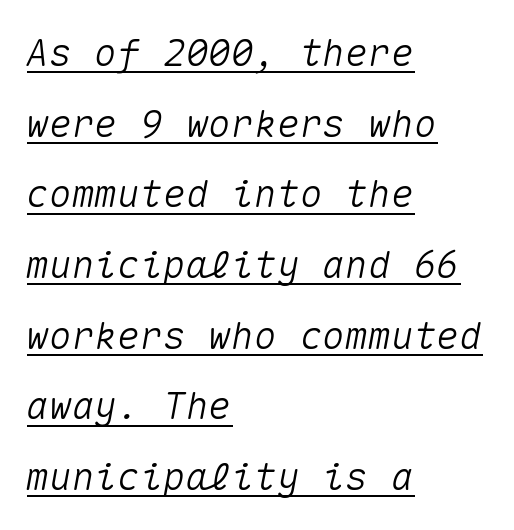
Q: Is the text italic (slanted)? A: Yes, it leans right by about 10 degrees.
Q: Is the text underlined? A: Yes.
Q: How is the paragraph aligned? A: Left-aligned.
Q: Is the spacing between letters normal or unusually wide? A: Normal.
Q: Width (condensed, normal, or wide)? A: Normal.
Q: Stroke contrast? A: Medium.
Q: x-height? A: Medium.
Q: Monospaced? A: Yes.
